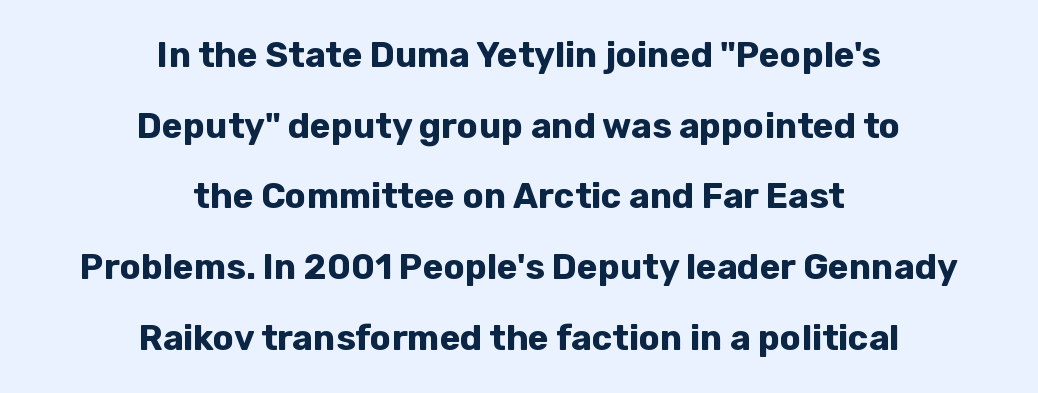
{"serif": "no", "italic": "no", "bold": "yes", "weight": "bold", "width": "normal", "stroke_contrast": "low", "x_height": "medium", "monospaced": "no", "underline": "no", "align": "center", "line_spacing": "loose", "line_spacing_ratio": 2.02, "letter_spacing": "normal", "letter_spacing_em": 0.0, "glyph_px": 35}
